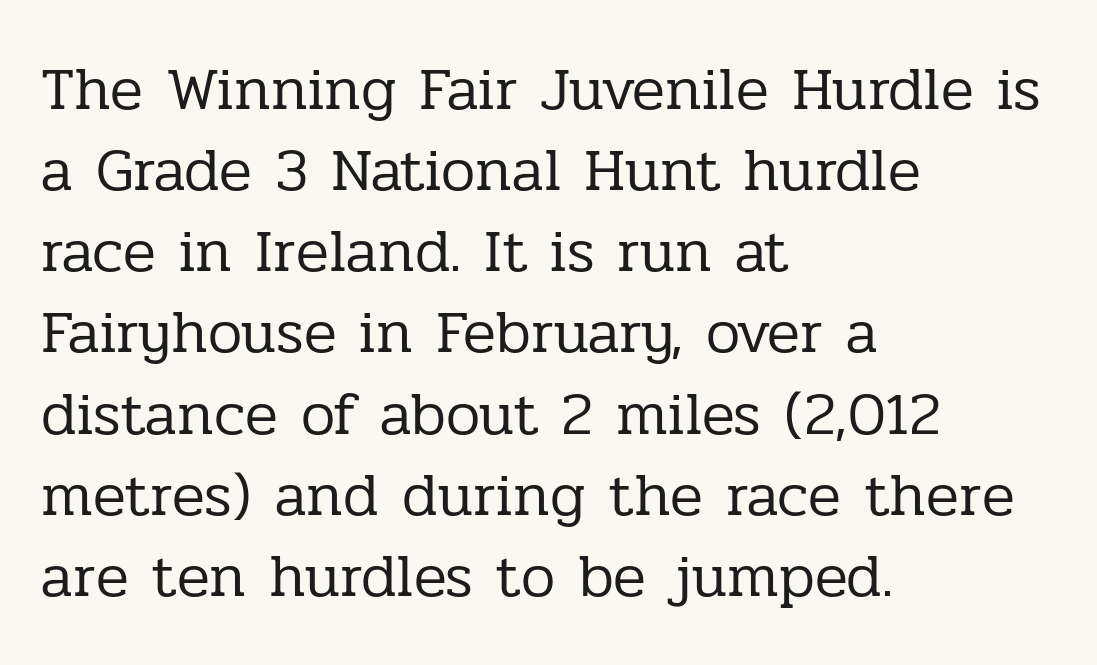
These lines are set flush left with a ragged right edge. Spacing verdict: proportional, widths tailored to each character. Notice how the stems are strictly vertical — no italics here. Nobody touched the tracking dial on this one. A typesetter would call this leading conventional body-copy spacing.
